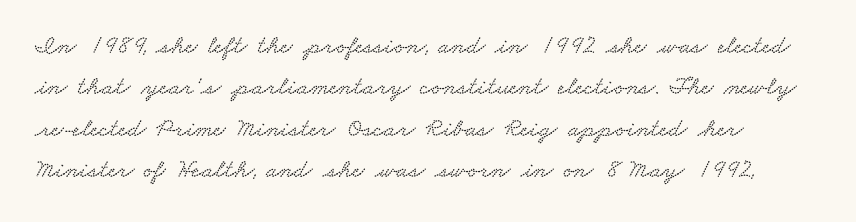
The image shows 26 px text type; set normal line spacing (1.59x), normal letter spacing, not underlined.
